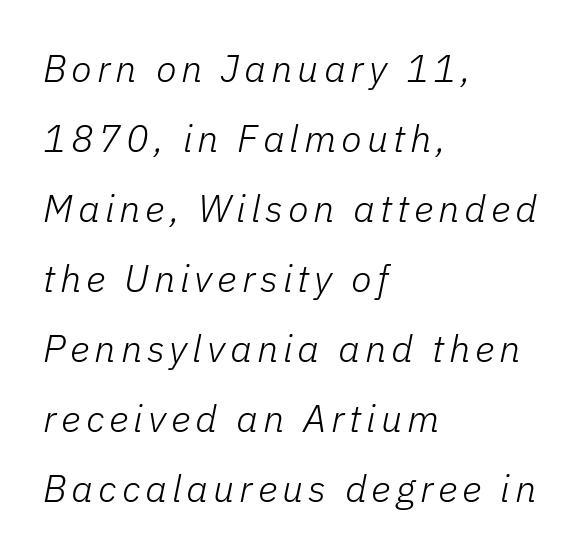
The image shows 38 px light type, italic (leaning right); set left-aligned, line spacing 1.84x, not underlined; low stroke contrast and a medium x-height.
